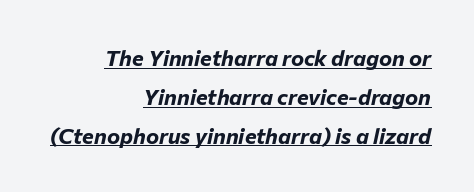
Q: Is the text bold? A: Yes.
Q: Is the text italic (slanted)? A: Yes, it leans right by about 12 degrees.
Q: Is the text underlined? A: Yes.
Q: How is the paragraph aligned? A: Right-aligned.
Q: Is the spacing between letters normal or unusually wide? A: Normal.
